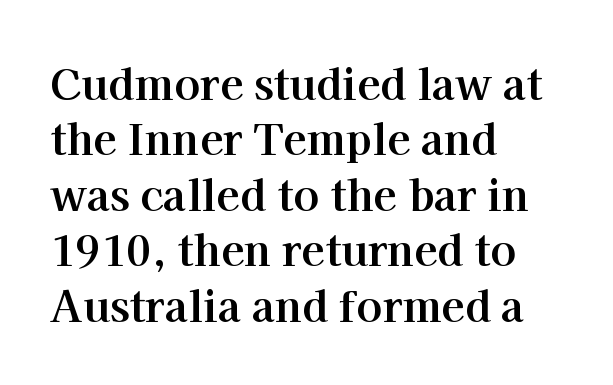
The image shows 43 px bold serif type, upright; set left-aligned, normal line spacing (1.29x), normal letter spacing, not underlined; high stroke contrast and a medium x-height.
